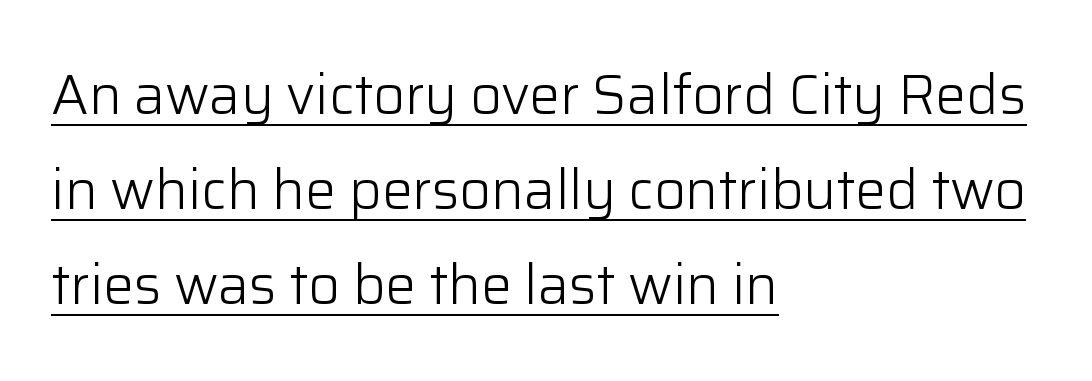
Caption: multi-line text, flush left, ragged right. Quick note: not italic, upright. Heft: none added — not bold. Proportional: the letters do not fall into vertical columns. Is the letter spacing exaggerated? No — it looks like the ordinary default. Check where the strokes stop: nothing finishes them off — pure sans.
